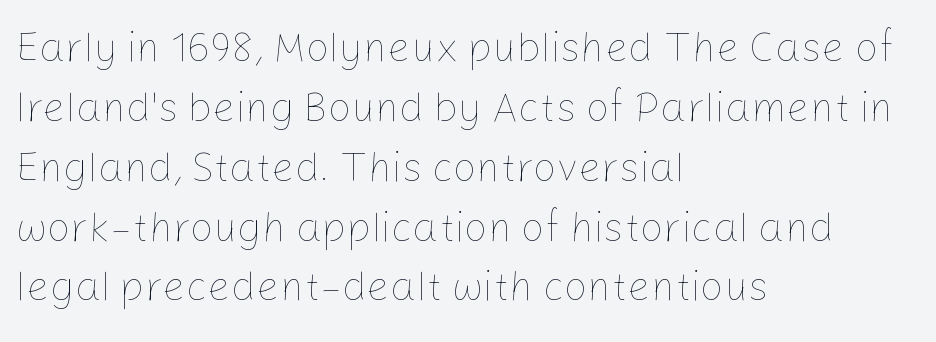
The image shows 41 px thin type, upright; set left-aligned, normal line spacing (1.46x), normal letter spacing, not underlined; low stroke contrast and a medium x-height.
